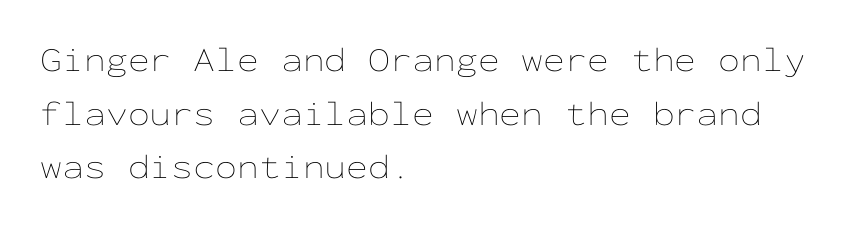
Check the space under the baseline: it is left empty. The letters stand upright; this is a roman face. This sample keeps an unexceptional amount of space between lines. This is not heavy type; no bold has been used.
